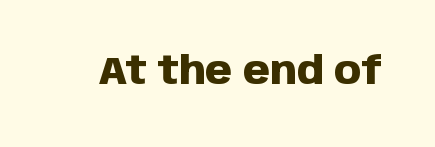
The image shows 39 px heavy sans-serif type, upright; set normal letter spacing, not underlined; low stroke contrast and a large x-height.
